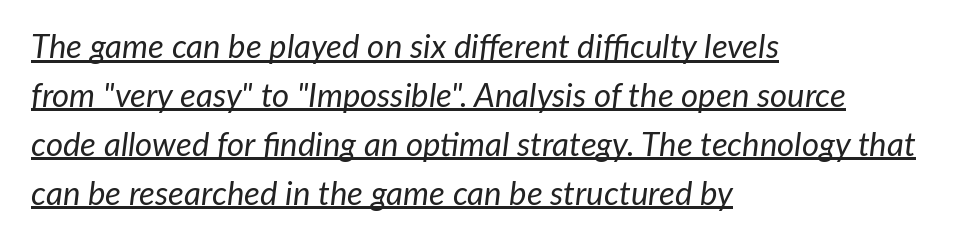
The image shows 33 px regular-weight type, italic (leaning right); set left-aligned, normal line spacing (1.48x), normal letter spacing, underlined; low stroke contrast and a medium x-height.
